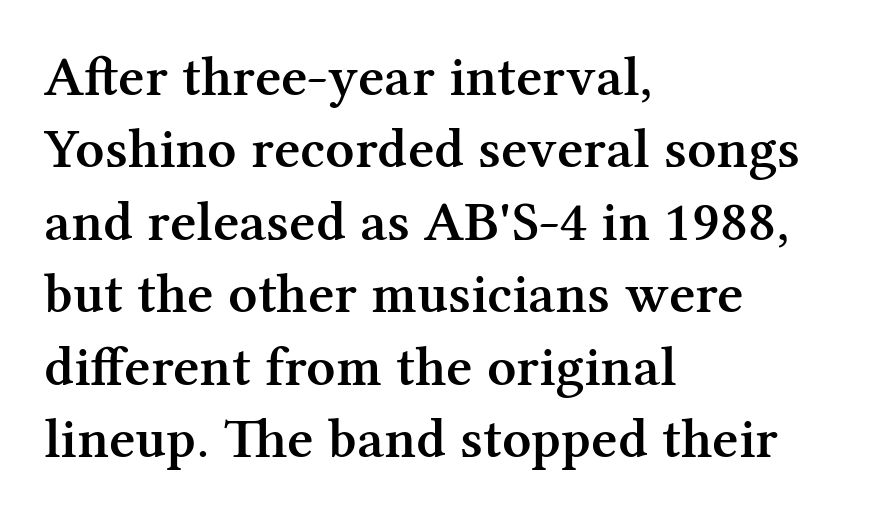
Q: Is the text bold? A: Semi-bold.
Q: Is the text italic (slanted)? A: No, it is upright.
Q: Is the typeface a serif or a sans-serif typeface? A: Serif.
Q: Is the text underlined? A: No.
Q: How is the paragraph aligned? A: Left-aligned.
Q: Is the spacing between letters normal or unusually wide? A: Normal.
Q: Is the spacing between lines tight, normal or loose? A: Normal.
Q: Width (condensed, normal, or wide)? A: Normal.
Q: Stroke contrast? A: Medium.
Q: x-height? A: Medium.
Q: Monospaced? A: No.
